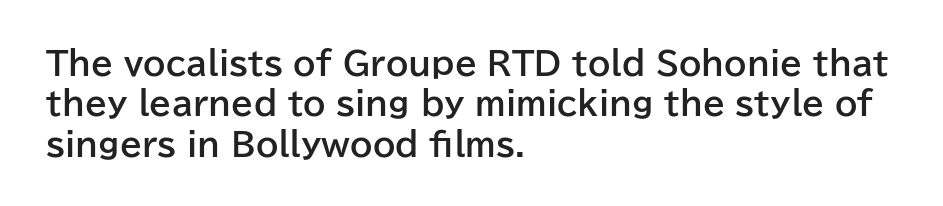
The image shows 32 px bold sans-serif type, upright; set left-aligned, normal line spacing (1.26x), normal letter spacing, not underlined; low stroke contrast and a medium x-height.
